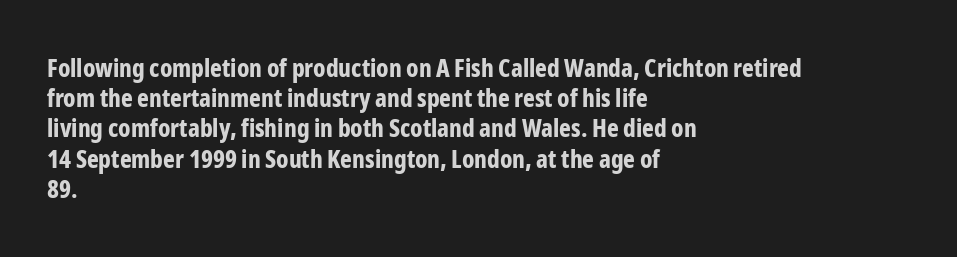
Q: Is the text bold? A: Yes.
Q: Is the text italic (slanted)? A: No, it is upright.
Q: Is the text underlined? A: No.
Q: How is the paragraph aligned? A: Left-aligned.
Q: Is the spacing between letters normal or unusually wide? A: Normal.
